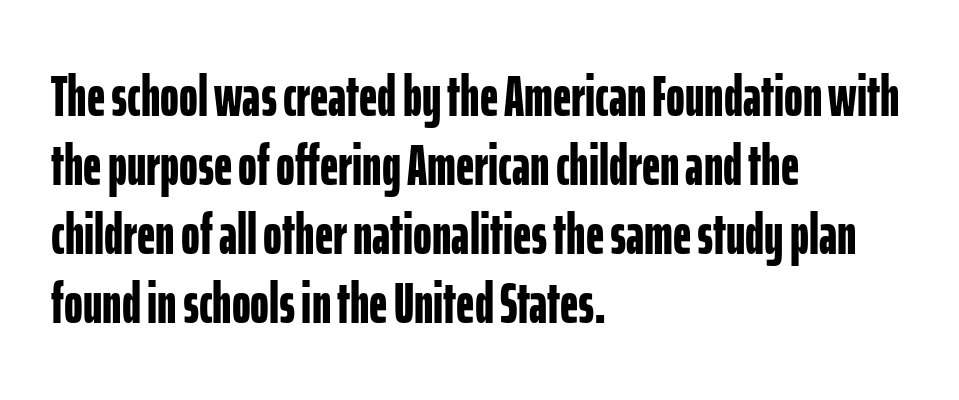
The image shows 57 px bold, condensed sans-serif type, upright; set left-aligned, line spacing 1.21x, normal letter spacing, not underlined; low stroke contrast and a medium x-height.
